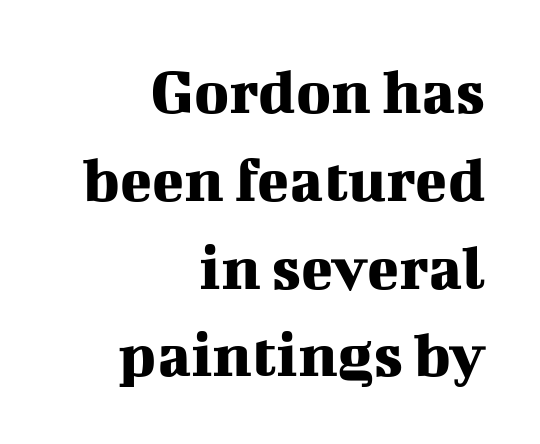
The image shows 66 px serif type, upright; set right-aligned, normal line spacing (1.33x), normal letter spacing, not underlined; medium stroke contrast and a medium x-height.
